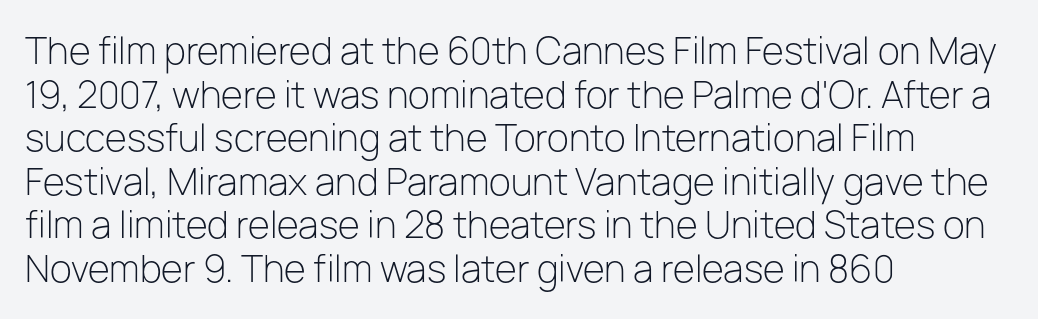
{"serif": "no", "italic": "no", "bold": "no", "weight": "light", "width": "normal", "stroke_contrast": "low", "x_height": "medium", "monospaced": "no", "underline": "no", "align": "left", "line_spacing_ratio": 1.21, "letter_spacing": "normal", "letter_spacing_em": 0.0, "glyph_px": 36}
